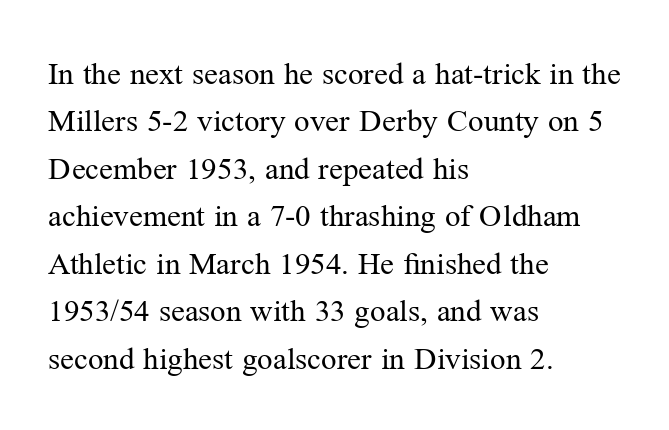
Q: Is the text bold? A: No.
Q: Is the text italic (slanted)? A: No, it is upright.
Q: Is the typeface a serif or a sans-serif typeface? A: Serif.
Q: Is the text underlined? A: No.
Q: How is the paragraph aligned? A: Left-aligned.
Q: Is the spacing between letters normal or unusually wide? A: Normal.
Q: Is the spacing between lines tight, normal or loose? A: Normal.
Q: Width (condensed, normal, or wide)? A: Normal.
Q: Stroke contrast? A: Medium.
Q: x-height? A: Medium.
Q: Monospaced? A: No.
